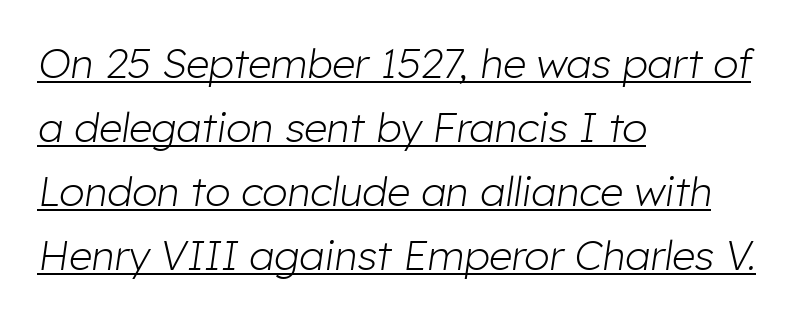
Q: Is the text bold? A: No.
Q: Is the text italic (slanted)? A: Yes, it leans right by about 8 degrees.
Q: Is the text underlined? A: Yes.
Q: How is the paragraph aligned? A: Left-aligned.
Q: Is the spacing between letters normal or unusually wide? A: Normal.
Q: Is the spacing between lines tight, normal or loose? A: Normal.
Q: Width (condensed, normal, or wide)? A: Normal.
Q: Stroke contrast? A: Low.
Q: x-height? A: Medium.
Q: Monospaced? A: No.
